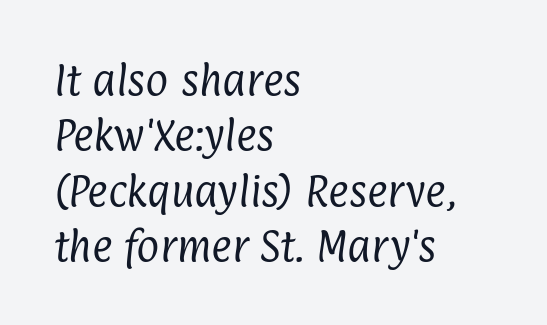
Q: Is the text bold? A: No.
Q: Is the typeface a serif or a sans-serif typeface? A: Sans-serif.
Q: Is the text underlined? A: No.
Q: How is the paragraph aligned? A: Left-aligned.
Q: Is the spacing between letters normal or unusually wide? A: Normal.
Q: Is the spacing between lines tight, normal or loose? A: Normal.
Q: Width (condensed, normal, or wide)? A: Condensed.
Q: Stroke contrast? A: Low.
Q: x-height? A: Medium.
Q: Monospaced? A: No.
